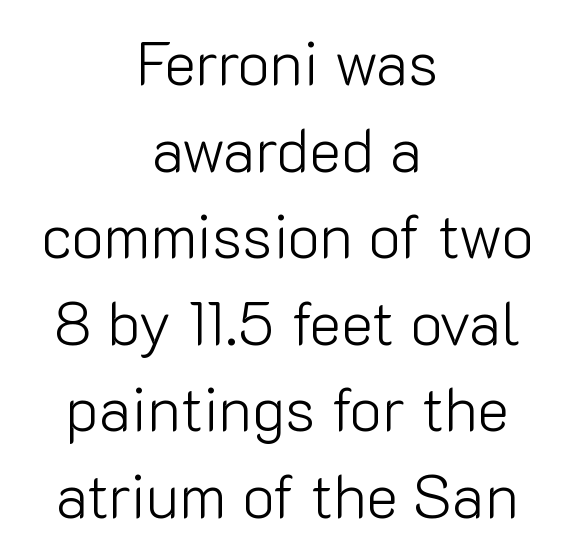
Q: Is the text bold? A: No.
Q: Is the text italic (slanted)? A: No, it is upright.
Q: Is the typeface a serif or a sans-serif typeface? A: Sans-serif.
Q: Is the text underlined? A: No.
Q: How is the paragraph aligned? A: Centered.
Q: Is the spacing between letters normal or unusually wide? A: Normal.
Q: Is the spacing between lines tight, normal or loose? A: Normal.
Q: Width (condensed, normal, or wide)? A: Normal.
Q: Stroke contrast? A: Low.
Q: x-height? A: Medium.
Q: Monospaced? A: No.
